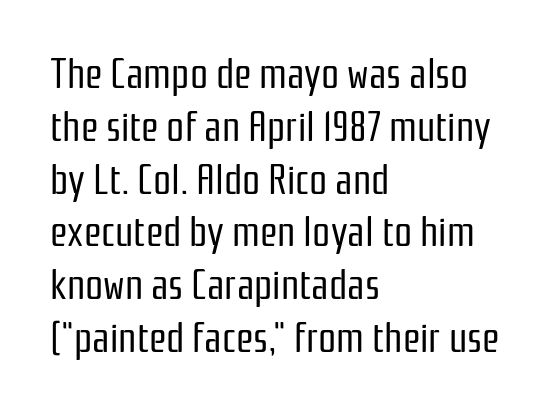
Varying glyph widths throughout — classic text-font behaviour. Bold? No — there's no thickening of the strokes. Anything drawn beneath the words? Only blank space. Whoever set this chose a conventional vertical rhythm. Which margin do the lines hug? The left one — the right edge is uneven. Is this a sans? Yes — the strokes have no serifs.
